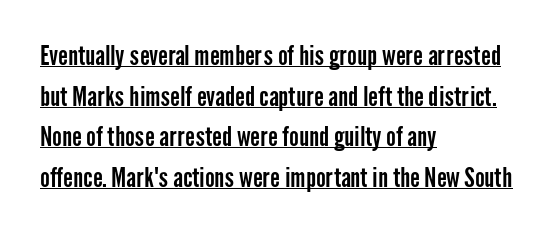
Q: Is the text italic (slanted)? A: No, it is upright.
Q: Is the text underlined? A: Yes.
Q: How is the paragraph aligned? A: Left-aligned.
Q: Is the spacing between letters normal or unusually wide? A: Normal.
Q: Is the spacing between lines tight, normal or loose? A: Normal.
